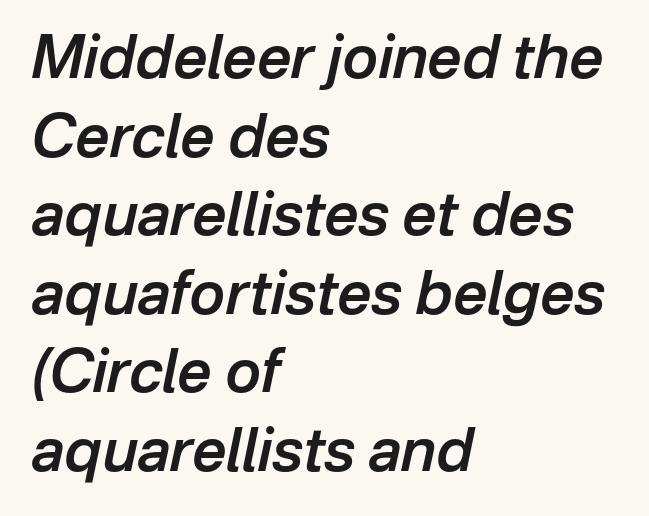
Q: Is the text bold? A: Semi-bold.
Q: Is the text italic (slanted)? A: Yes, it leans right by about 12 degrees.
Q: Is the text underlined? A: No.
Q: How is the paragraph aligned? A: Left-aligned.
Q: Is the spacing between letters normal or unusually wide? A: Normal.
Q: Is the spacing between lines tight, normal or loose? A: Normal.
Q: Width (condensed, normal, or wide)? A: Normal.
Q: Stroke contrast? A: Low.
Q: x-height? A: Medium.
Q: Monospaced? A: No.
